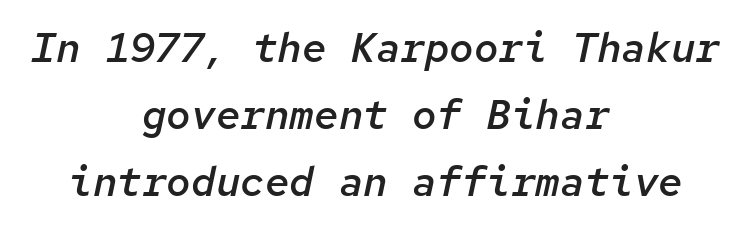
The image shows 41 px semibold type, italic (leaning right), monospaced; set centered, normal line spacing (1.64x), normal letter spacing, not underlined; low stroke contrast and a medium x-height.
